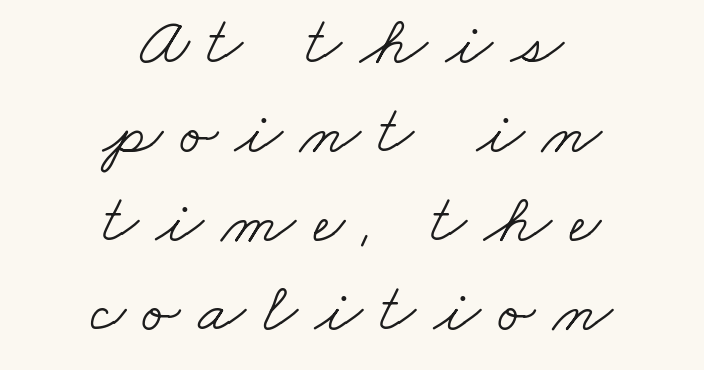
The image shows 69 px light, wide serif type; set centered, normal line spacing (1.29x), unusually wide letter spacing (+0.26 em), not underlined; low stroke contrast and a small x-height.
